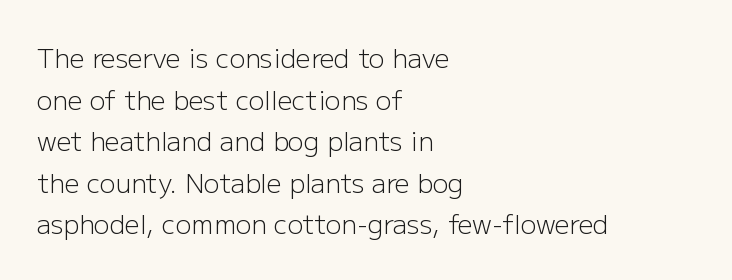
Q: Is the text bold? A: No.
Q: Is the text italic (slanted)? A: No, it is upright.
Q: Is the text underlined? A: No.
Q: How is the paragraph aligned? A: Left-aligned.
Q: Is the spacing between letters normal or unusually wide? A: Normal.
Q: Is the spacing between lines tight, normal or loose? A: Normal.
